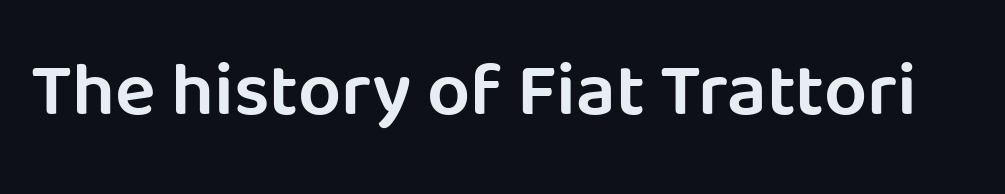
Q: Is the text bold? A: Semi-bold.
Q: Is the text italic (slanted)? A: No, it is upright.
Q: Is the typeface a serif or a sans-serif typeface? A: Sans-serif.
Q: Is the text underlined? A: No.
Q: Is the spacing between letters normal or unusually wide? A: Normal.
Q: Width (condensed, normal, or wide)? A: Normal.
Q: Stroke contrast? A: Low.
Q: x-height? A: Large.
Q: Monospaced? A: No.
